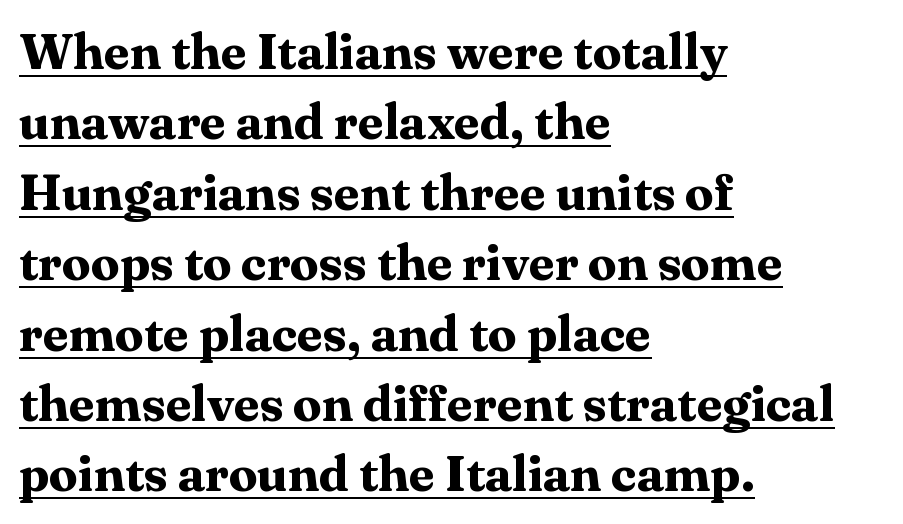
Look at the bottom of the vertical strokes: they flare into serifs here. Every character sits straight up, as roman type does. These lines carry a lot of weight — the face is fully bold. This sample has the flowing, uneven cadence of proportional lettering.
